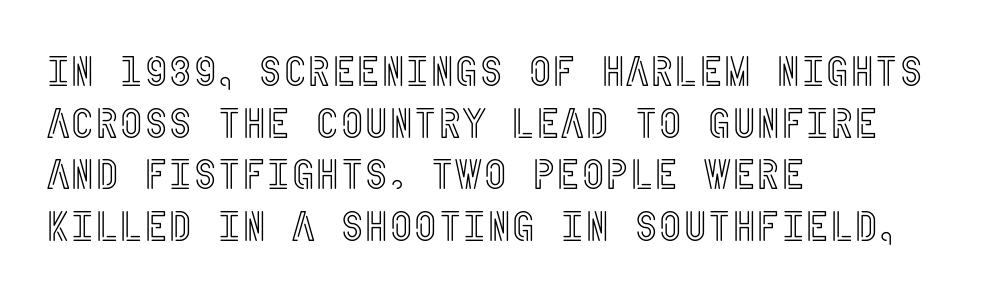
Q: Is the text italic (slanted)? A: No, it is upright.
Q: Is the text underlined? A: No.
Q: How is the paragraph aligned? A: Left-aligned.
Q: Is the spacing between letters normal or unusually wide? A: Normal.
Q: Width (condensed, normal, or wide)? A: Condensed.
Q: x-height? A: Large.
